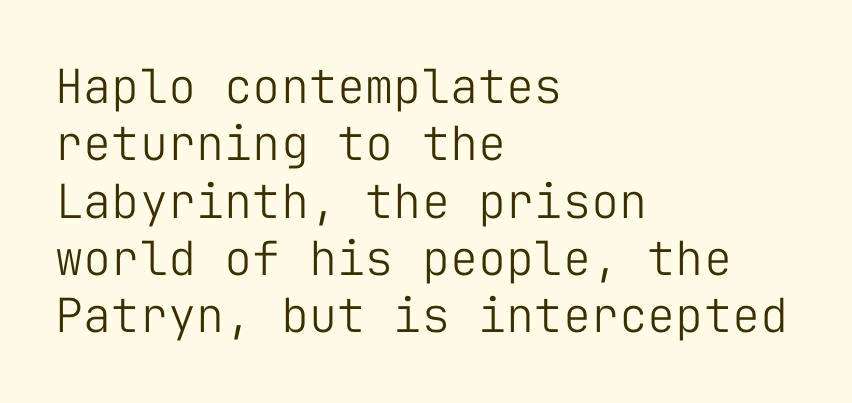
The image shows 47 px light sans-serif type, upright, monospaced; set left-aligned, line spacing 1.22x, normal letter spacing, not underlined; low stroke contrast and a medium x-height.
